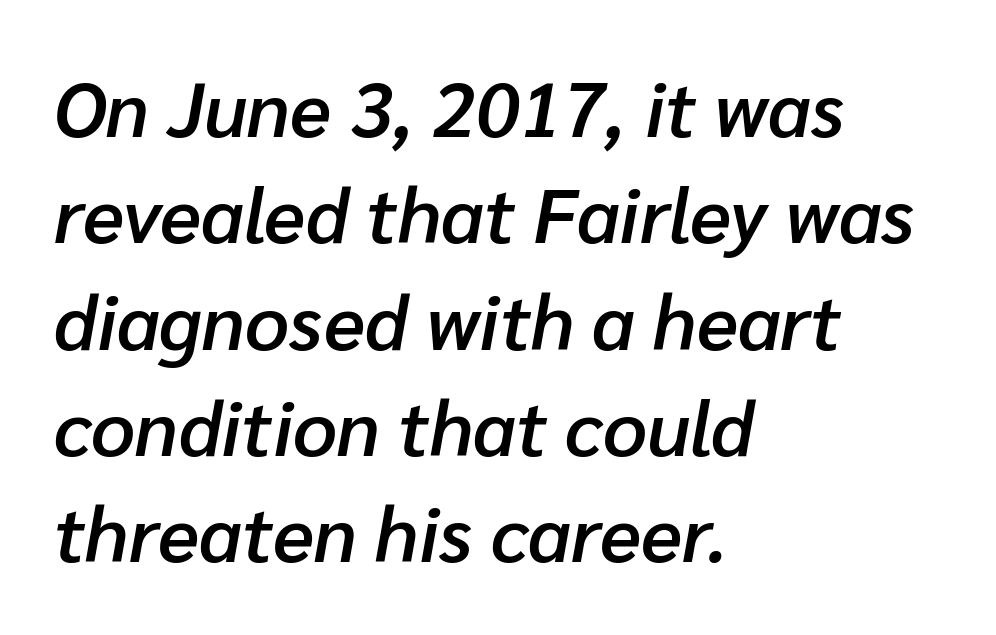
The image shows 77 px semibold type, italic (leaning right); set left-aligned, normal line spacing (1.38x), normal letter spacing, not underlined; low stroke contrast and a medium x-height.
